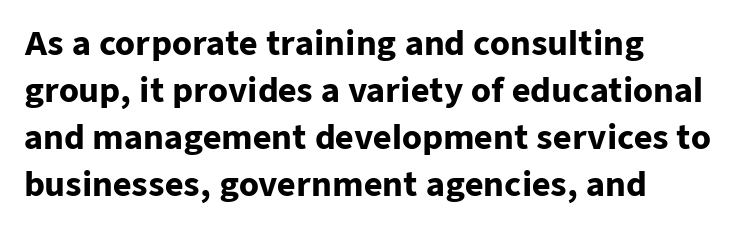
{"serif": "no", "italic": "no", "bold": "yes", "weight": "heavy", "width": "normal", "stroke_contrast": "low", "x_height": "medium", "monospaced": "no", "underline": "no", "line_spacing": "normal", "line_spacing_ratio": 1.47, "letter_spacing": "normal", "letter_spacing_em": 0.0, "glyph_px": 32}
